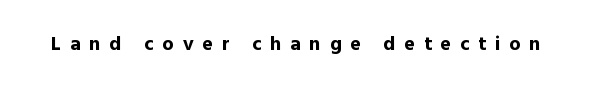
{"italic": "no", "bold": "yes", "underline": "no", "letter_spacing": "wide", "letter_spacing_em": 0.44, "glyph_px": 20}
